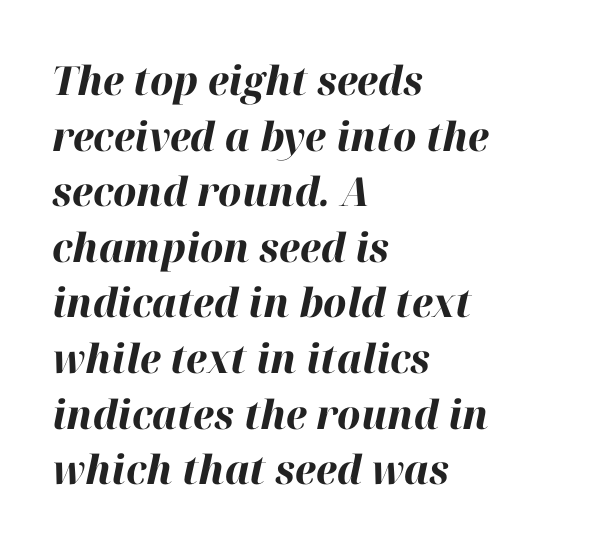
Q: Is the text bold? A: Yes.
Q: Is the text italic (slanted)? A: Yes, it leans right by about 12 degrees.
Q: Is the text underlined? A: No.
Q: How is the paragraph aligned? A: Left-aligned.
Q: Is the spacing between letters normal or unusually wide? A: Normal.
Q: Is the spacing between lines tight, normal or loose? A: Normal.
Q: Width (condensed, normal, or wide)? A: Normal.
Q: Stroke contrast? A: High.
Q: x-height? A: Medium.
Q: Monospaced? A: No.
